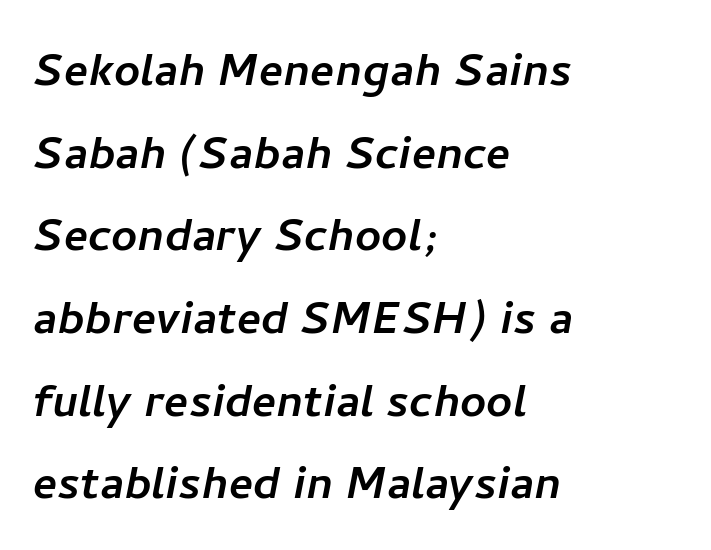
Q: Is the typeface a serif or a sans-serif typeface? A: Sans-serif.
Q: Is the text underlined? A: No.
Q: How is the paragraph aligned? A: Left-aligned.
Q: Is the spacing between letters normal or unusually wide? A: Normal.
Q: Is the spacing between lines tight, normal or loose? A: Normal.
Q: Width (condensed, normal, or wide)? A: Normal.
Q: Stroke contrast? A: Low.
Q: x-height? A: Medium.
Q: Monospaced? A: No.
